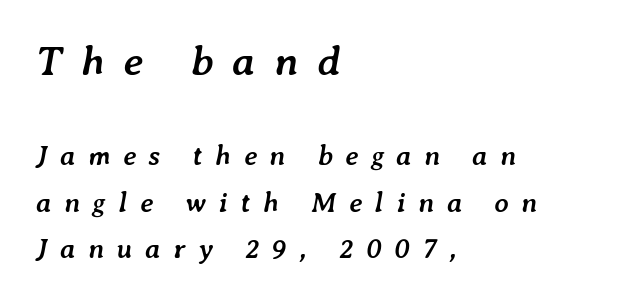
{"italic": "yes", "lean": "right", "slant_degrees": 7, "bold": "yes", "weight": "semibold", "width": "normal", "stroke_contrast": "low", "x_height": "medium", "monospaced": "no", "underline": "no", "align": "left", "line_spacing": "normal", "line_spacing_ratio": 1.66, "letter_spacing": "wide", "letter_spacing_em": 0.45, "larger_block": "first", "size_ratio": 1.5, "glyph_px": 42}
